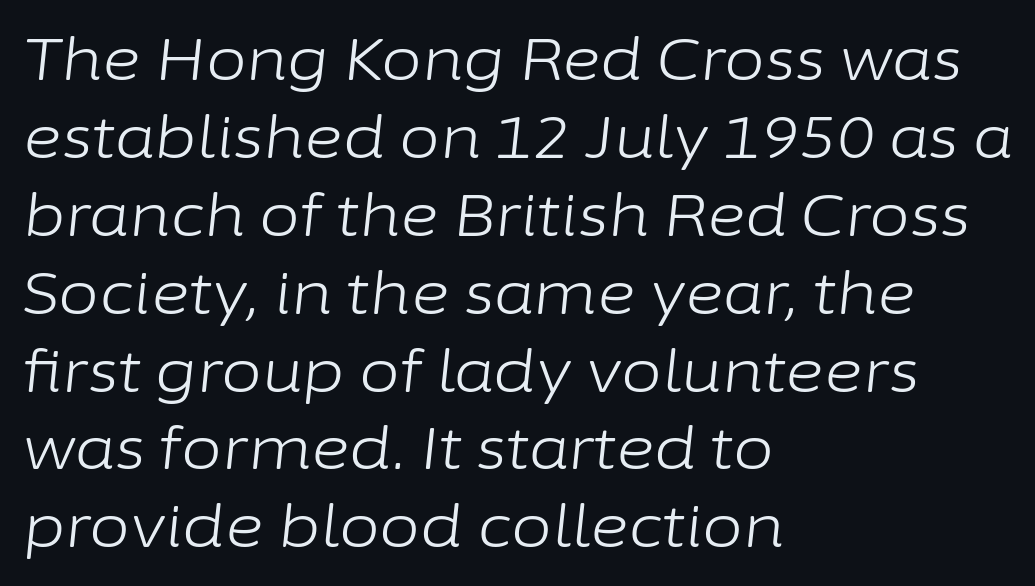
{"italic": "yes", "lean": "right", "slant_degrees": 6, "bold": "no", "weight": "light", "width": "normal", "stroke_contrast": "low", "x_height": "medium", "monospaced": "no", "underline": "no", "align": "left", "line_spacing": "normal", "line_spacing_ratio": 1.32, "letter_spacing": "normal", "letter_spacing_em": 0.0, "glyph_px": 59}
